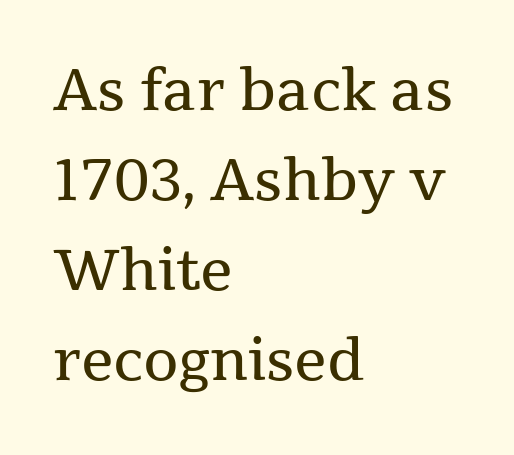
Line spacing here is normal. If you drew a line through each stem, it would be perfectly vertical. The passage shown is not underscored anywhere. Is the block centered? No — it sits flush against the left margin. The characters display serif detailing at their extremities. Think of a printed novel: that variable character pitch is what you see here.
